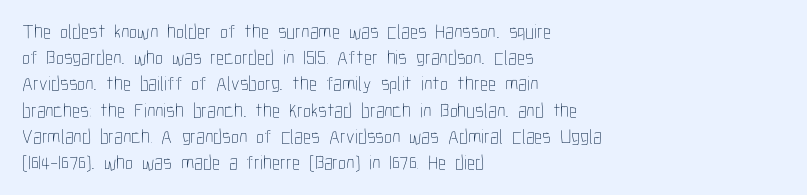
The image shows 20 px text type, upright; set left-aligned, normal line spacing (1.31x), normal letter spacing, not underlined.
